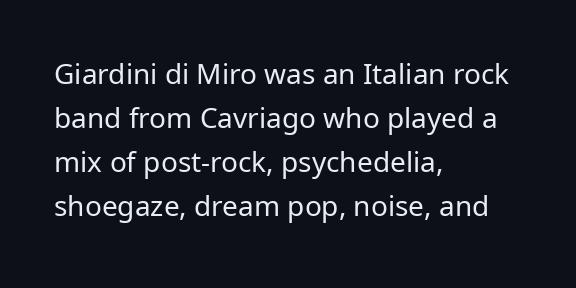
Q: Is the text bold? A: No.
Q: Is the text italic (slanted)? A: No, it is upright.
Q: Is the typeface a serif or a sans-serif typeface? A: Sans-serif.
Q: Is the text underlined? A: No.
Q: How is the paragraph aligned? A: Left-aligned.
Q: Is the spacing between letters normal or unusually wide? A: Normal.
Q: Is the spacing between lines tight, normal or loose? A: Normal.
Q: Width (condensed, normal, or wide)? A: Normal.
Q: Stroke contrast? A: Low.
Q: x-height? A: Medium.
Q: Monospaced? A: No.
